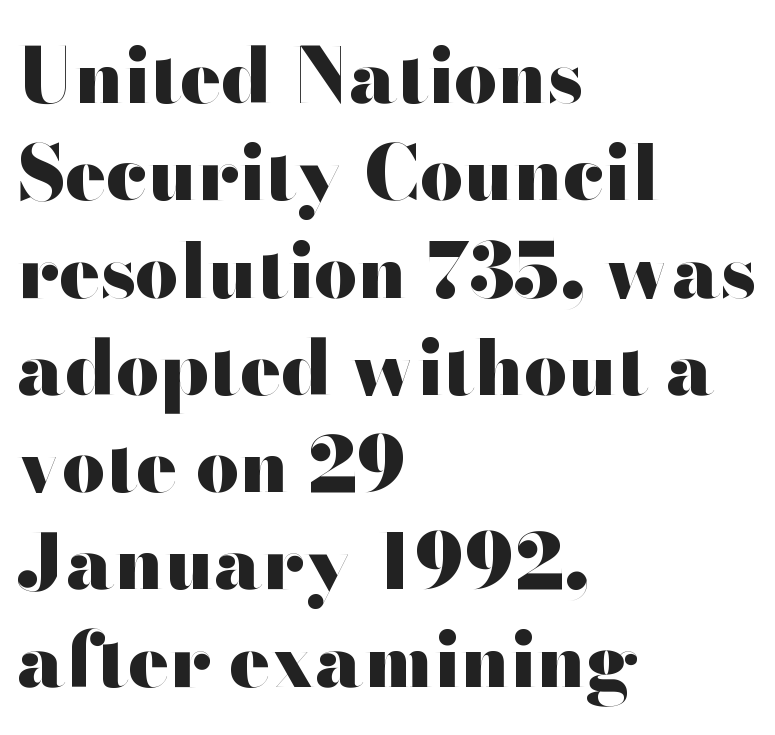
Honestly, the row spacing looks completely unremarkable. The letters advance in unequal steps, a hallmark of proportional type. How are the letters spaced? Ordinarily, with no added tracking. The text block is weighted toward the left margin, trailing off unevenly rightward.
